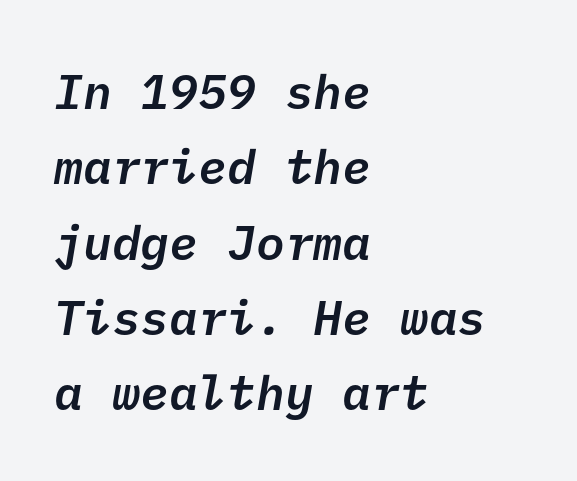
Descender tails drop into unmarked territory. The compositor pushed each line to the left boundary. Look at the tracking — it's just the regular setting, nothing added. Typographic density is moderately raised because the face is semibold. Look at the bottom of the vertical strokes: they stop flat, with no serifs. Regarding leading, the lines here are spaced in the standard way.
